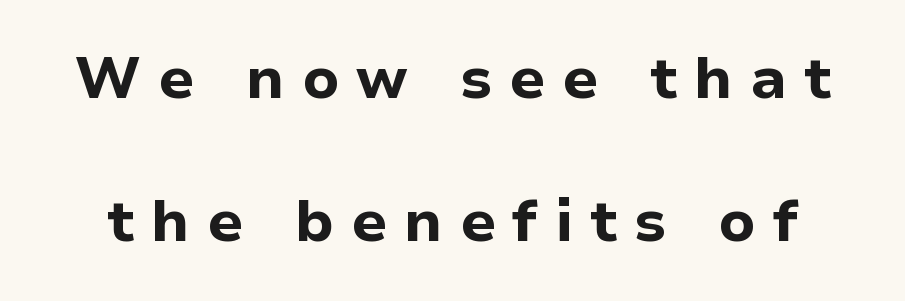
Q: Is the text bold? A: Yes.
Q: Is the text italic (slanted)? A: No, it is upright.
Q: Is the typeface a serif or a sans-serif typeface? A: Sans-serif.
Q: Is the text underlined? A: No.
Q: Is the spacing between letters normal or unusually wide? A: Unusually wide.
Q: Is the spacing between lines tight, normal or loose? A: Loose.
Q: Width (condensed, normal, or wide)? A: Normal.
Q: Stroke contrast? A: Low.
Q: x-height? A: Medium.
Q: Monospaced? A: No.
